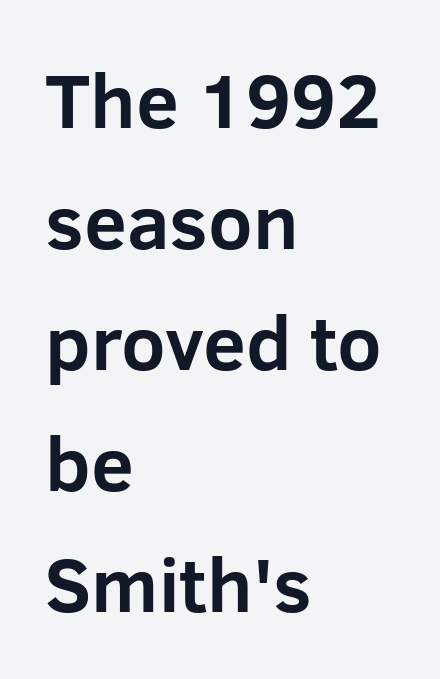
The designer left line spacing at the default. Proportional: the letters do not fall into vertical columns. Is the letter spacing exaggerated? No — it looks like the ordinary default. A sans-serif font was chosen for this passage. Caption: bold face, heavy strokes.
